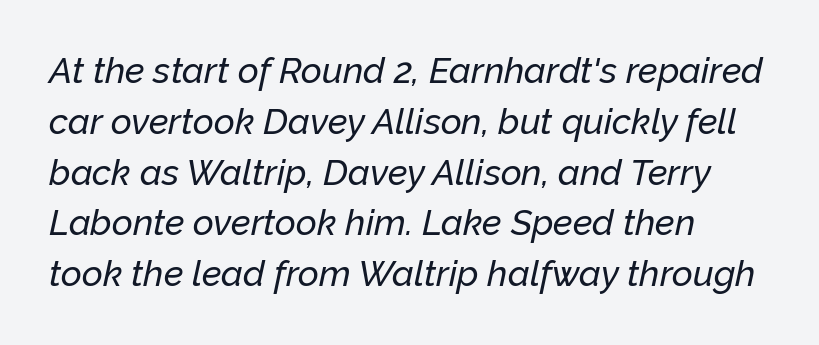
The image shows 36 px text type, italic (leaning right); set left-aligned, normal line spacing (1.41x), normal letter spacing, not underlined; low stroke contrast and a medium x-height.
